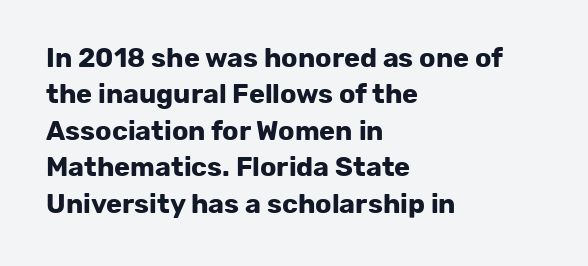
{"italic": "no", "bold": "yes", "underline": "no", "align": "left", "line_spacing": "normal", "line_spacing_ratio": 1.35, "letter_spacing": "normal", "letter_spacing_em": 0.0, "glyph_px": 27}
